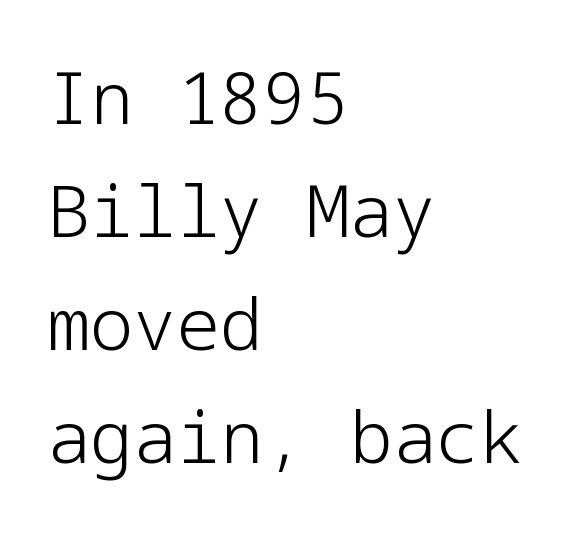
The face used here is a sans, in the tradition of grotesques and geometrics. The lettering stays uniformly vertical, giving the passage a roman look. Glance below the letters and you will spot only blank space. Summary of weight: not heavy and not bold. The rendering keeps characters at their native spacing. The ragged edge is on the right, which tells us the setting is flush left.
